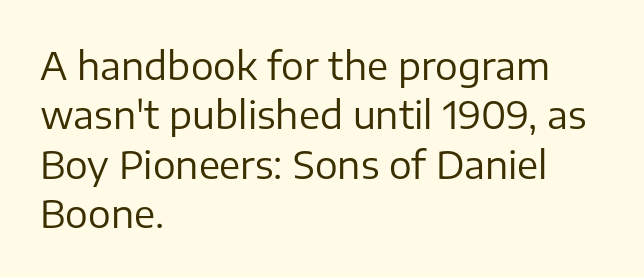
{"serif": "no", "italic": "no", "bold": "no", "weight": "regular", "width": "normal", "stroke_contrast": "low", "x_height": "medium", "monospaced": "no", "underline": "no", "align": "left", "line_spacing": "normal", "line_spacing_ratio": 1.3, "letter_spacing": "normal", "letter_spacing_em": 0.0, "glyph_px": 38}
